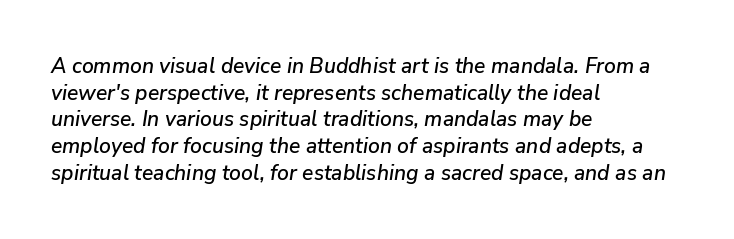
{"italic": "yes", "lean": "right", "slant_degrees": 9, "underline": "no", "align": "left", "line_spacing": "normal", "line_spacing_ratio": 1.27, "letter_spacing": "normal", "letter_spacing_em": 0.0, "glyph_px": 21}
